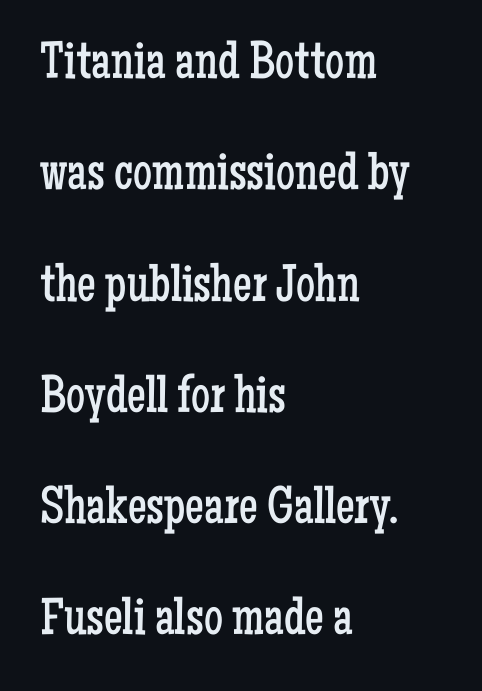
{"serif": "yes", "italic": "no", "bold": "no", "weight": "regular", "width": "condensed", "stroke_contrast": "low", "x_height": "medium", "monospaced": "no", "underline": "no", "align": "left", "line_spacing": "loose", "line_spacing_ratio": 2.1, "letter_spacing": "normal", "letter_spacing_em": 0.0, "glyph_px": 53}
